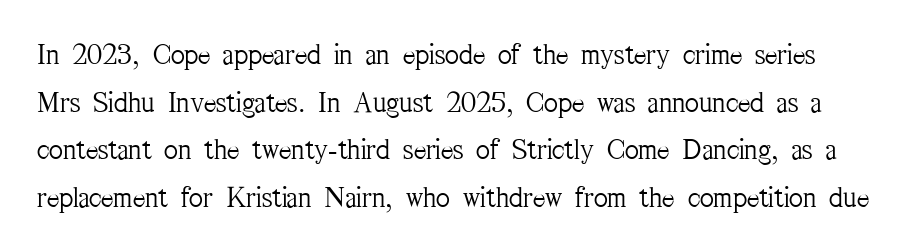
Q: Is the text bold? A: No.
Q: Is the text italic (slanted)? A: No, it is upright.
Q: Is the typeface a serif or a sans-serif typeface? A: Serif.
Q: Is the text underlined? A: No.
Q: Is the spacing between letters normal or unusually wide? A: Normal.
Q: Is the spacing between lines tight, normal or loose? A: Normal.
Q: Width (condensed, normal, or wide)? A: Condensed.
Q: Stroke contrast? A: Medium.
Q: x-height? A: Medium.
Q: Monospaced? A: No.
